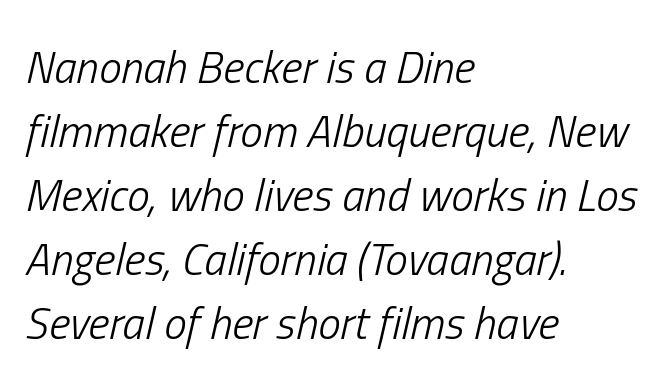
Q: Is the text bold? A: No.
Q: Is the text italic (slanted)? A: Yes, it leans right by about 13 degrees.
Q: Is the text underlined? A: No.
Q: How is the paragraph aligned? A: Left-aligned.
Q: Is the spacing between letters normal or unusually wide? A: Normal.
Q: Is the spacing between lines tight, normal or loose? A: Normal.
Q: Width (condensed, normal, or wide)? A: Condensed.
Q: Stroke contrast? A: Low.
Q: x-height? A: Medium.
Q: Monospaced? A: No.
